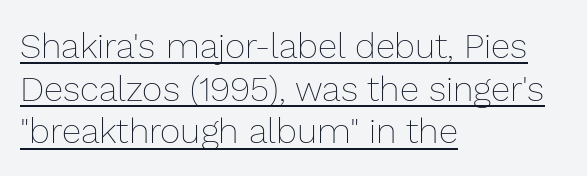
The image shows 35 px thin type, upright; set left-aligned, line spacing 1.22x, normal letter spacing, underlined; low stroke contrast and a medium x-height.
